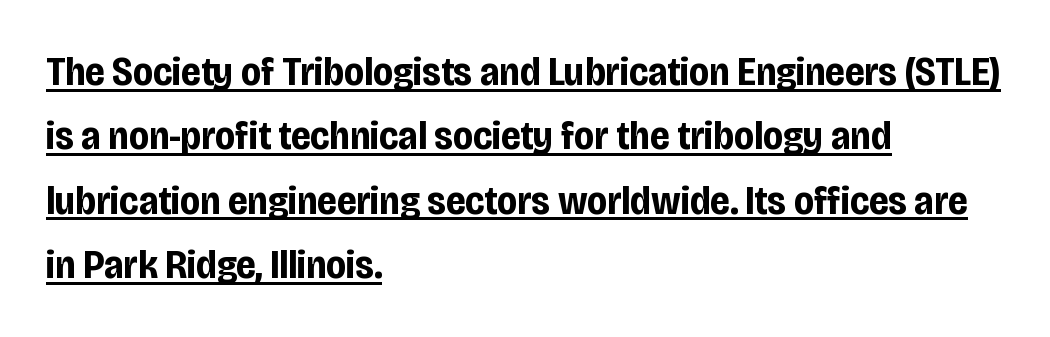
{"serif": "no", "italic": "no", "bold": "yes", "weight": "bold", "width": "condensed", "stroke_contrast": "low", "x_height": "large", "monospaced": "no", "underline": "yes", "align": "left", "line_spacing": "normal", "line_spacing_ratio": 1.57, "letter_spacing": "normal", "letter_spacing_em": 0.0, "glyph_px": 41}
